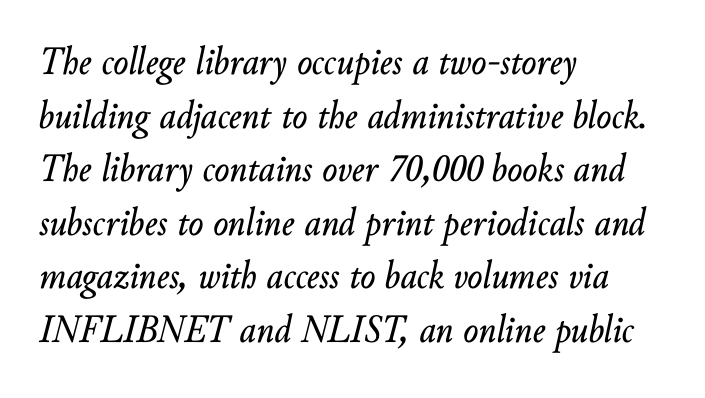
Check the space under the baseline: it is left empty. Varying glyph widths throughout — classic text-font behaviour. The rendering anchors every line to the left-hand side. Italic? Definitely — the glyphs are oblique. Students, note that the glyphs here touch the page at normal intervals.
